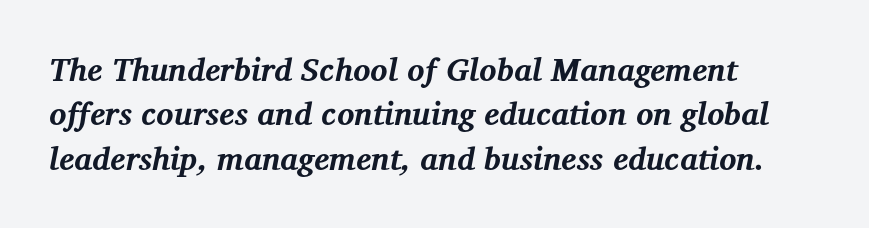
The image shows 32 px bold serif type, italic (leaning right); set left-aligned, normal line spacing (1.39x), normal letter spacing, not underlined; medium stroke contrast and a medium x-height.
